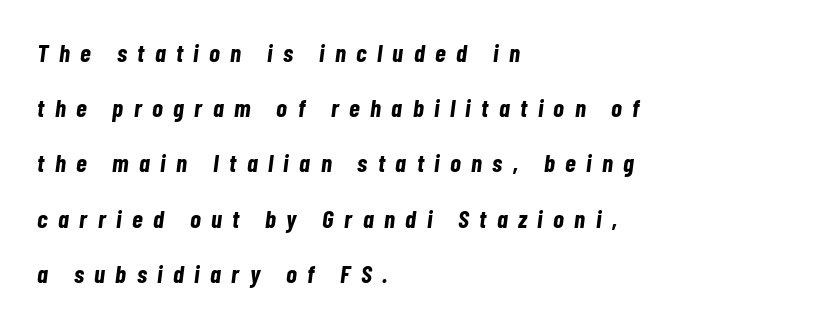
Each glyph is drawn with heavy, bold strokes. These lines stand farther apart than default settings would place them. This is oblique type, the kind used for emphasis or titles. The foot of each line stays bare and open.
